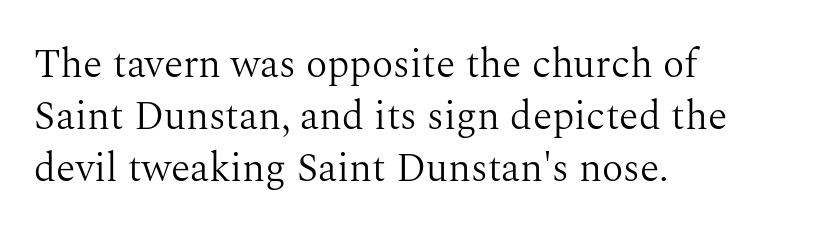
Unbolded letterforms with no extra heft. The characters display serif detailing at their extremities. These lines are rendered in a variable-pitch font. The setting favours the left margin, as ordinary paragraphs usually do.
